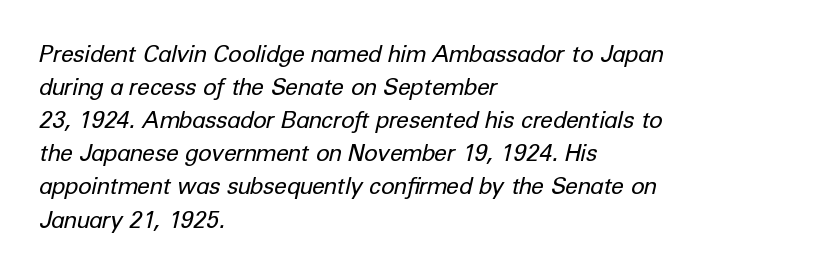
Students, observe: this is what conventionally led text looks like. These glyphs show unthickened strokes, regular width or finer. These lines were composed using italics. One-word summary of the alignment: left.
